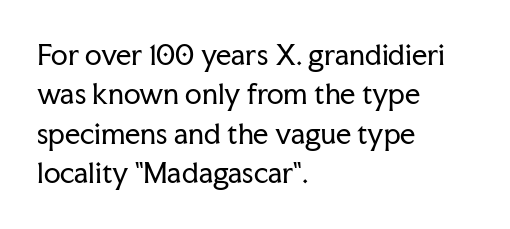
Quick note: not italic, upright. Is the stroke heavy? The answer is a plain regular-or-lighter. The setting favours the left margin, as ordinary paragraphs usually do. Has an underline been added? It has not. Tracking here is standard; glyphs follow each other at the usual distance. Line spacing here is normal.
